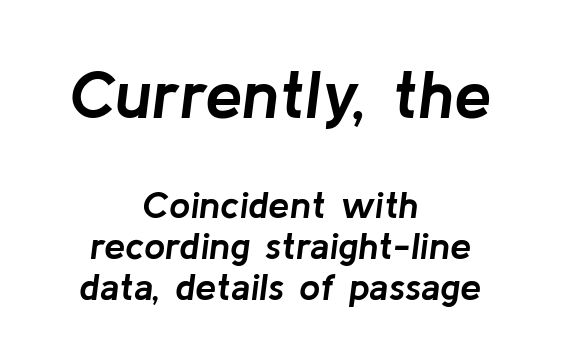
Looks like regular typesetting: each glyph gets only the width it needs. Nobody touched the tracking dial on this one. Set as a true bold cut, around the 700 mark. Whoever set this made the first block the dominant, larger element. Horizontal alignment here is central, giving a formal, balanced look. Does the lettering tilt? It does — this is italic.
